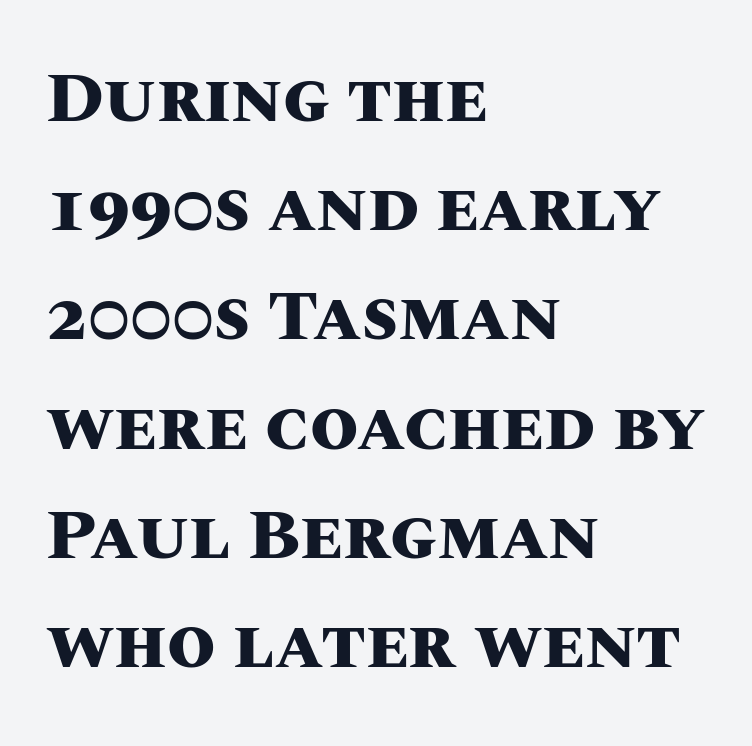
{"italic": "no", "bold": "yes", "weight": "heavy", "width": "normal", "stroke_contrast": "medium", "x_height": "large", "monospaced": "no", "underline": "no", "align": "left", "line_spacing": "normal", "line_spacing_ratio": 1.56, "letter_spacing": "normal", "letter_spacing_em": 0.0, "glyph_px": 70}
